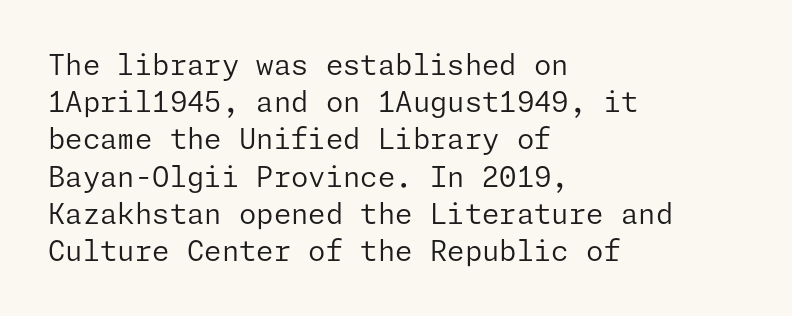
{"serif": "no", "italic": "no", "bold": "no", "weight": "regular", "width": "normal", "stroke_contrast": "low", "x_height": "medium", "underline": "no", "align": "left", "line_spacing": "normal", "line_spacing_ratio": 1.33, "letter_spacing": "normal", "letter_spacing_em": 0.0, "glyph_px": 28}
